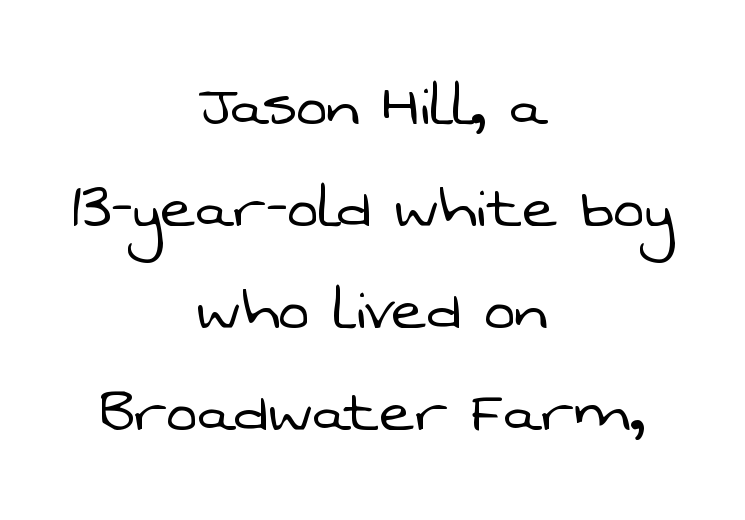
The image shows 74 px light sans-serif type; set centered, normal line spacing (1.38x), normal letter spacing, not underlined; low stroke contrast and a medium x-height.
